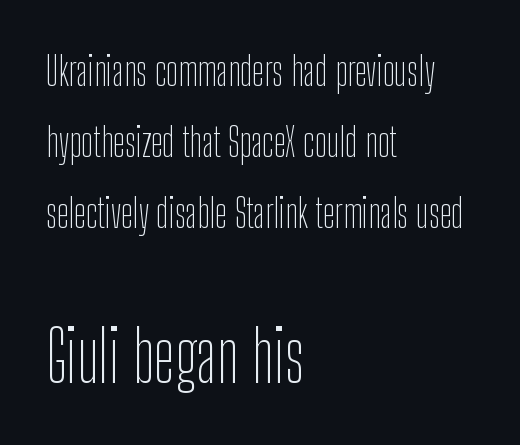
The designer went with a sans here, leaving each stem footless. The lettering holds an erect, upright posture throughout. A typesetter would call this proportional, since set widths differ per character. Words appear dense and cohesive because spacing is normal.
